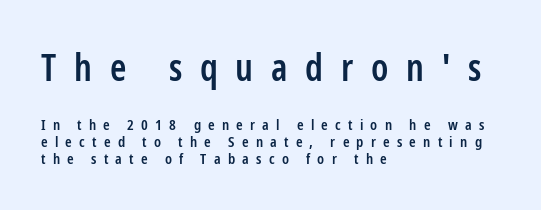
{"serif": "no", "italic": "no", "bold": "semi", "weight": "semibold", "width": "condensed", "stroke_contrast": "low", "x_height": "medium", "monospaced": "no", "underline": "no", "align": "left", "line_spacing": "tight", "line_spacing_ratio": 1.14, "letter_spacing": "wide", "letter_spacing_em": 0.48, "larger_block": "first", "size_ratio": 2.47, "glyph_px": 37}
